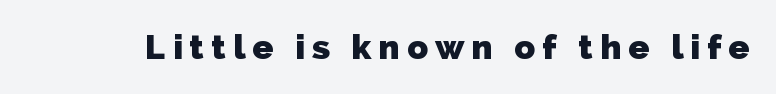
This sample has the flowing, uneven cadence of proportional lettering. To sum up the face: it is a sans, with no serifs. Spacing between characters has been opened up far beyond the box default. The baseline area is clear. How heavy is the stroke? Heavy — this is a bold.
